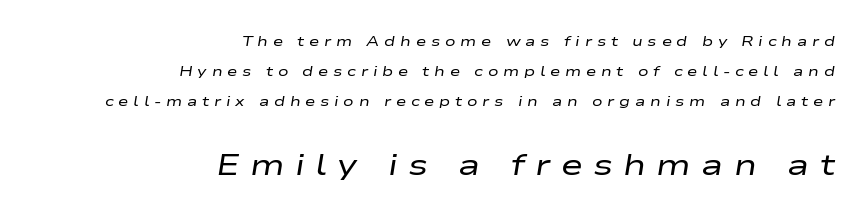
Q: Is the text bold? A: No.
Q: Is the text italic (slanted)? A: Yes, it leans right by about 9 degrees.
Q: Is the text underlined? A: No.
Q: How is the paragraph aligned? A: Right-aligned.
Q: Is the spacing between letters normal or unusually wide? A: Unusually wide.
Q: Is the spacing between lines tight, normal or loose? A: Loose.
Q: Which block of text is set in a larger size, the first (top) or the second (bottom)? A: The second (bottom) one.
Q: Width (condensed, normal, or wide)? A: Wide.
Q: Stroke contrast? A: Low.
Q: x-height? A: Medium.
Q: Monospaced? A: No.
